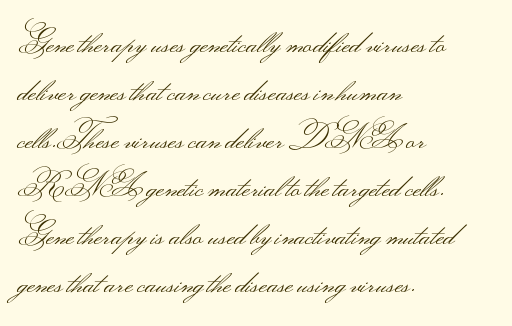
{"serif": "no", "bold": "no", "weight": "light", "width": "wide", "stroke_contrast": "medium", "monospaced": "no", "underline": "no", "align": "left", "line_spacing": "normal", "line_spacing_ratio": 1.55, "letter_spacing": "normal", "letter_spacing_em": 0.0, "glyph_px": 31}
